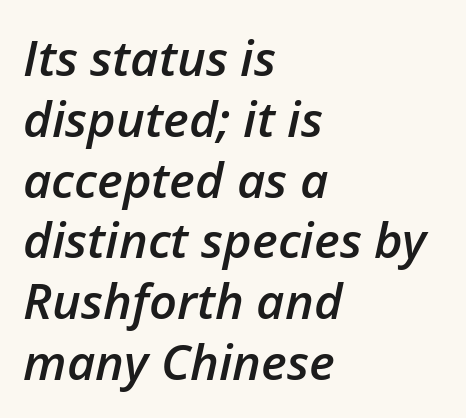
Quick note: italic. Each letter keeps its own natural width here, so spacing adapts to shape. The gap between lines stays unmarked. The glyphs have the mass of a demibold cut, below bold. Caption: multi-line text, flush left, ragged right.
